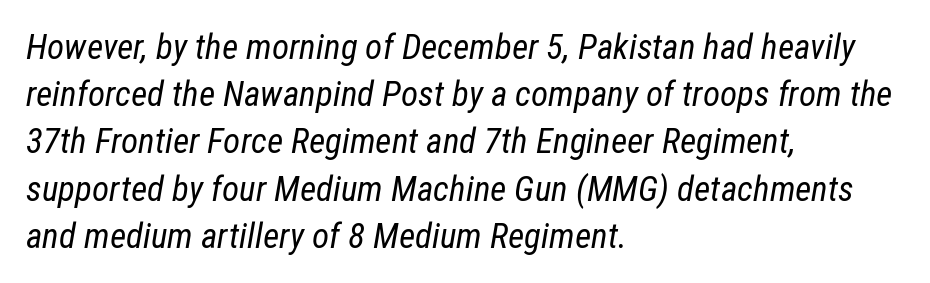
{"italic": "yes", "lean": "right", "slant_degrees": 12, "bold": "no", "weight": "regular", "width": "condensed", "stroke_contrast": "low", "x_height": "medium", "monospaced": "no", "underline": "no", "align": "left", "line_spacing": "normal", "line_spacing_ratio": 1.35, "letter_spacing": "normal", "letter_spacing_em": 0.0, "glyph_px": 35}
